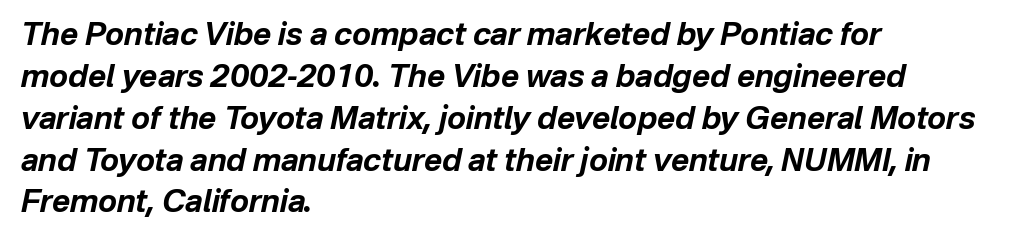
Q: Is the text bold? A: Yes.
Q: Is the text italic (slanted)? A: Yes, it leans right by about 12 degrees.
Q: Is the text underlined? A: No.
Q: How is the paragraph aligned? A: Left-aligned.
Q: Is the spacing between letters normal or unusually wide? A: Normal.
Q: Is the spacing between lines tight, normal or loose? A: Normal.
Q: Width (condensed, normal, or wide)? A: Normal.
Q: Stroke contrast? A: Low.
Q: x-height? A: Medium.
Q: Monospaced? A: No.
